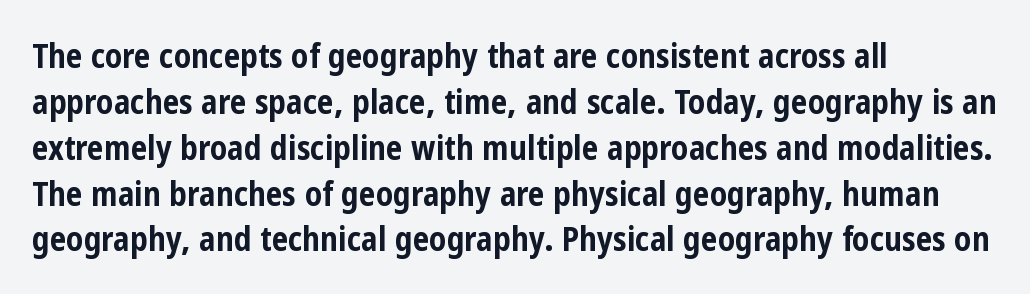
The text block is weighted toward the left margin, trailing off unevenly rightward. You could not count columns in this text — the font is proportionally spaced. Serifs: no, the terminals of the letterforms are clean. This sample uses an upright cut, with every glyph sitting square on the baseline. Bold? Absolutely — the strokes are thick and heavy.
